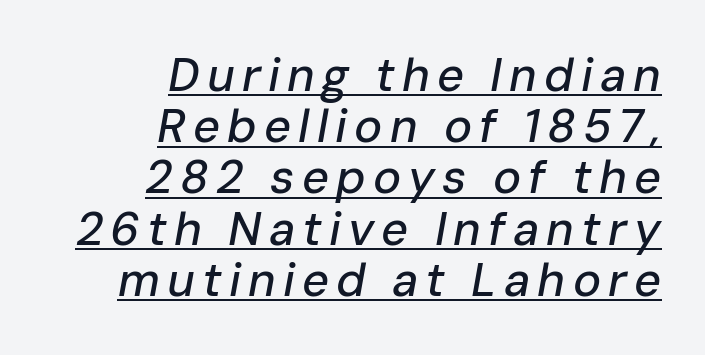
The words here are underlined. Tightly led — the rows are bunched. Is the type slanted? Yes — the strokes lean at a clear angle. Teacher's note: observe the even right margin — that is flush-right alignment. Spacing verdict: proportional, widths tailored to each character.
